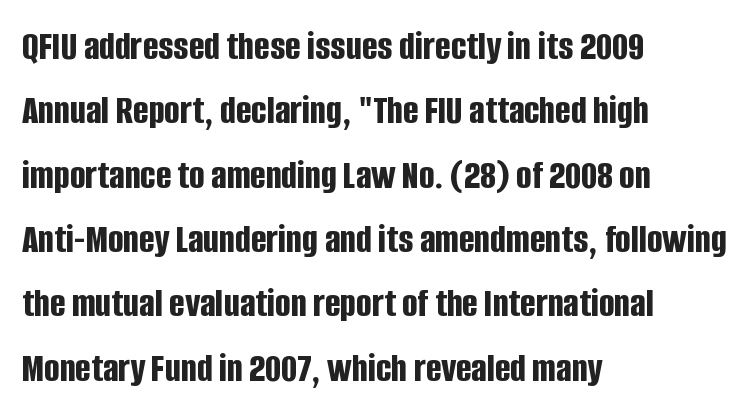
{"serif": "no", "italic": "no", "bold": "yes", "weight": "bold", "width": "condensed", "stroke_contrast": "low", "x_height": "large", "monospaced": "no", "underline": "no", "align": "left", "line_spacing": "normal", "line_spacing_ratio": 1.57, "letter_spacing": "normal", "letter_spacing_em": 0.0, "glyph_px": 41}
